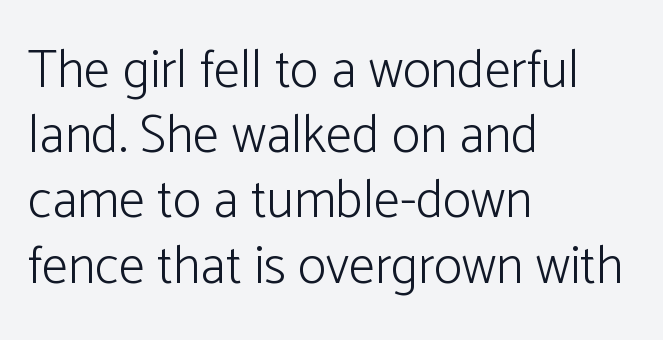
Does the lettering tilt? It doesn't — this is upright. The weight would be labelled regular, book, light, or lighter still. There is no visible air inserted between adjacent glyphs. The space beneath each line is pristine and unruled. Spacing verdict: proportional, widths tailored to each character. The rag falls on the right side of this text block.
